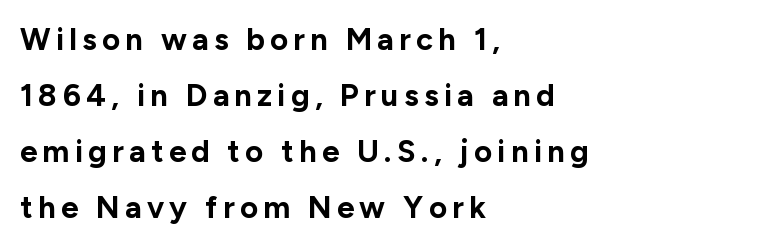
Q: Is the text bold? A: Yes.
Q: Is the text italic (slanted)? A: No, it is upright.
Q: Is the typeface a serif or a sans-serif typeface? A: Sans-serif.
Q: Is the text underlined? A: No.
Q: How is the paragraph aligned? A: Left-aligned.
Q: Width (condensed, normal, or wide)? A: Normal.
Q: Stroke contrast? A: Low.
Q: x-height? A: Medium.
Q: Monospaced? A: No.
